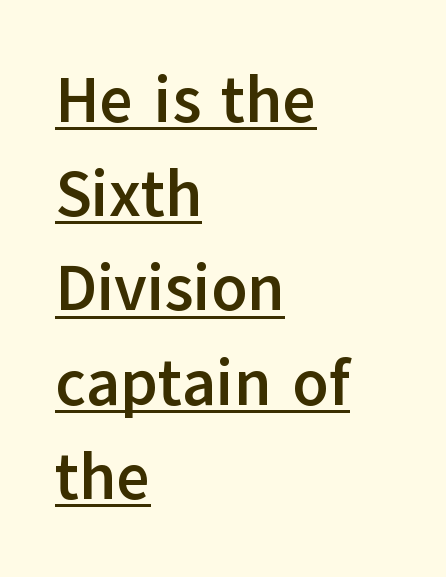
Type style note: lacks serifs. Compared with typical body copy, the letter spacing here is the same. Do the letters lean? They stand straight. The line-height multiplier appears to be the usual default. The rendering uses a bold face; every stroke is thick and dark. A continuous stroke trails under the words, as in a hyperlink.
